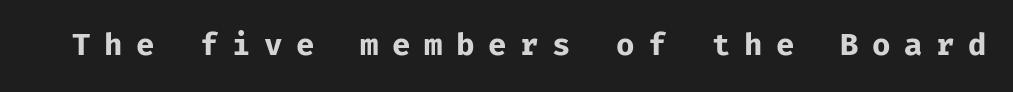
Q: Is the text bold? A: Yes.
Q: Is the text italic (slanted)? A: No, it is upright.
Q: Is the typeface a serif or a sans-serif typeface? A: Sans-serif.
Q: Is the text underlined? A: No.
Q: Is the spacing between letters normal or unusually wide? A: Unusually wide.
Q: Width (condensed, normal, or wide)? A: Normal.
Q: Stroke contrast? A: Low.
Q: x-height? A: Medium.
Q: Monospaced? A: Yes.
